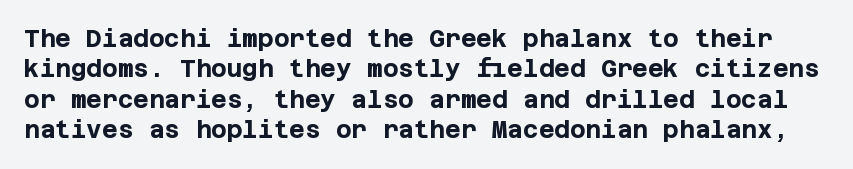
Q: Is the text bold? A: Yes.
Q: Is the text italic (slanted)? A: No, it is upright.
Q: Is the text underlined? A: No.
Q: Is the spacing between letters normal or unusually wide? A: Normal.
Q: Is the spacing between lines tight, normal or loose? A: Normal.
